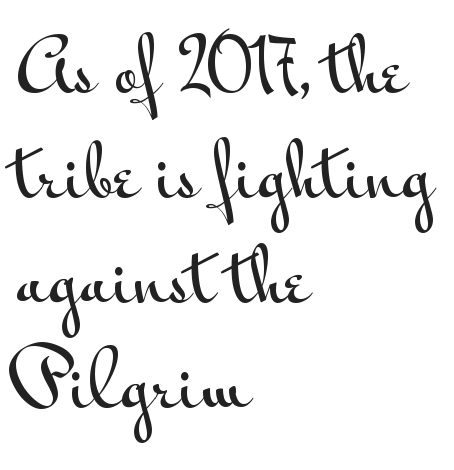
Students, observe: this is what conventionally led text looks like. The paragraph has a hard left edge and a soft right edge. Character widths vary here, with narrow letters taking less room than wide ones. The typeface chosen for these lines omits serifs.
